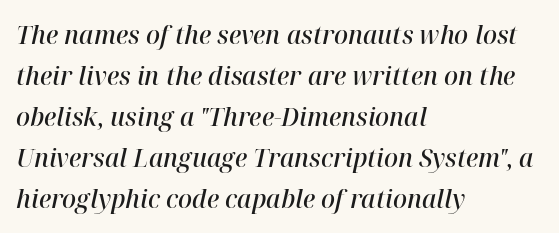
The image shows 26 px text type, italic (leaning right); set left-aligned, normal line spacing (1.58x), normal letter spacing, not underlined.
